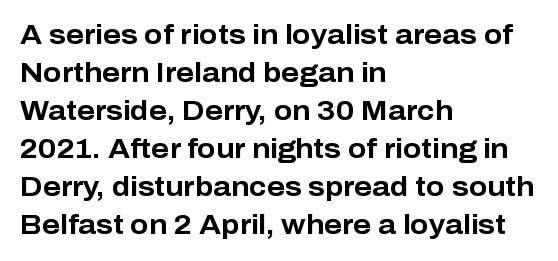
Q: Is the text bold? A: Yes.
Q: Is the text italic (slanted)? A: No, it is upright.
Q: Is the text underlined? A: No.
Q: How is the paragraph aligned? A: Left-aligned.
Q: Is the spacing between letters normal or unusually wide? A: Normal.
Q: Is the spacing between lines tight, normal or loose? A: Normal.
